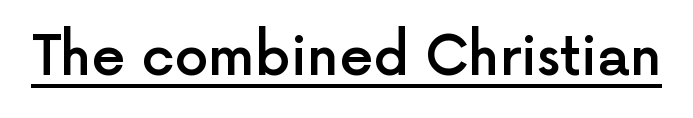
The image shows 54 px semibold sans-serif type, upright; set normal letter spacing, underlined; a medium x-height.
